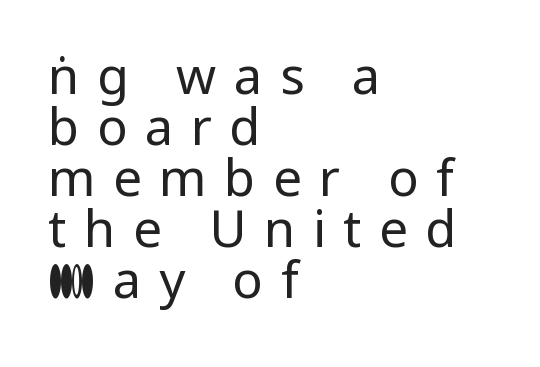
Character widths vary here, with narrow letters taking less room than wide ones. The line texture is sparse and dotted thanks to wide tracking. The letters look calm and open, with moderate or lighter stems. Quick note: not italic, upright. Honestly, there is no underline to notice here at all.
